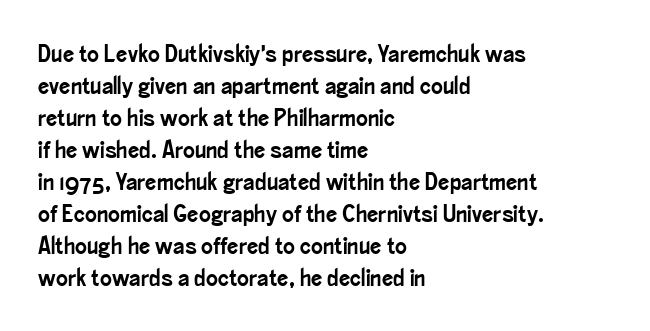
Summary of vertical rhythm: regular, with standard interline spacing. The string is rendered with underlining switched off. This rendering uses left alignment, leaving the right contour irregular. The lettering stays uniformly vertical, giving the passage a roman look. The horizontal fit of the characters is conventional and even.
